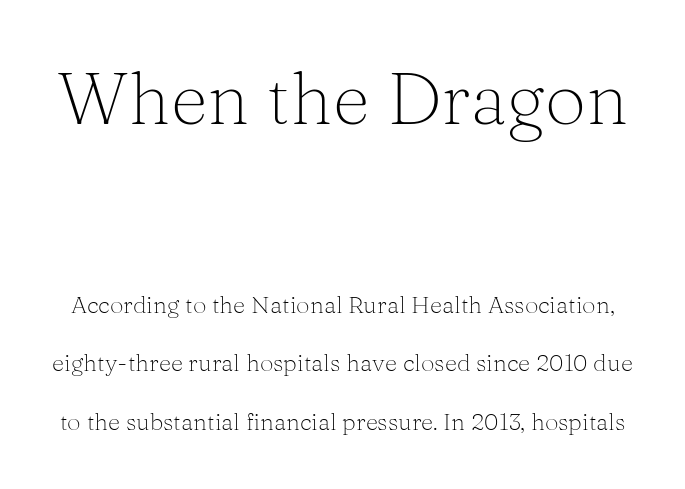
{"serif": "yes", "italic": "no", "bold": "no", "weight": "light", "width": "normal", "stroke_contrast": "medium", "x_height": "medium", "monospaced": "no", "underline": "no", "line_spacing": "loose", "line_spacing_ratio": 2.44, "letter_spacing": "normal", "letter_spacing_em": 0.0, "larger_block": "first", "size_ratio": 3.04, "glyph_px": 73}
